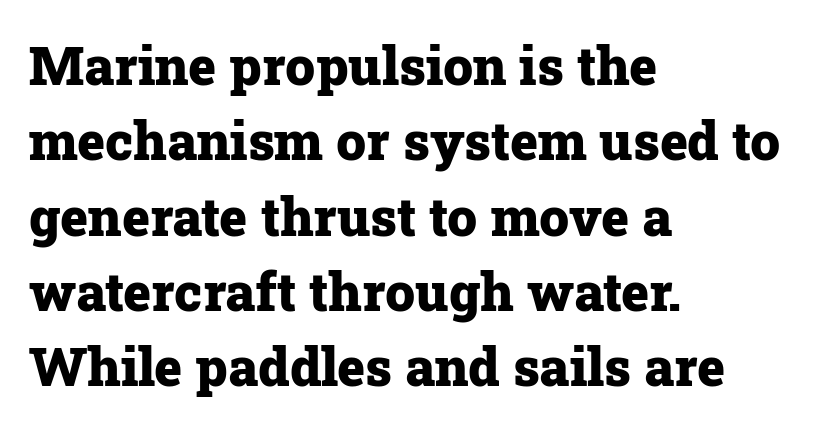
The image shows 53 px heavy serif type, upright; set left-aligned, normal line spacing (1.42x), normal letter spacing, not underlined; low stroke contrast and a medium x-height.
